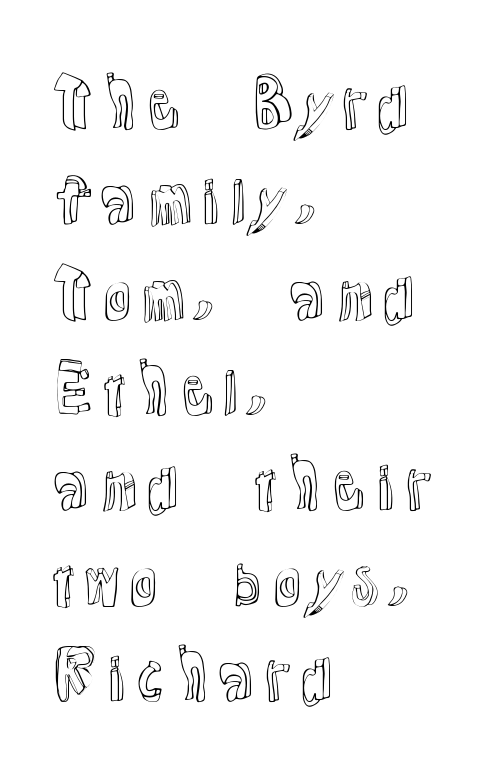
The image shows 64 px text type, upright; set left-aligned, normal line spacing (1.49x), normal letter spacing, not underlined; a medium x-height.
